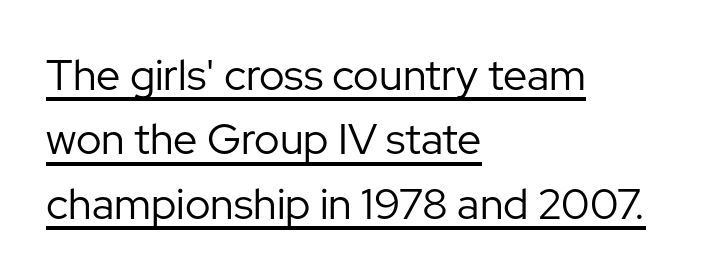
Q: Is the text bold? A: No.
Q: Is the text italic (slanted)? A: No, it is upright.
Q: Is the typeface a serif or a sans-serif typeface? A: Sans-serif.
Q: Is the text underlined? A: Yes.
Q: How is the paragraph aligned? A: Left-aligned.
Q: Is the spacing between letters normal or unusually wide? A: Normal.
Q: Is the spacing between lines tight, normal or loose? A: Normal.
Q: Width (condensed, normal, or wide)? A: Normal.
Q: Stroke contrast? A: Low.
Q: x-height? A: Medium.
Q: Monospaced? A: No.
